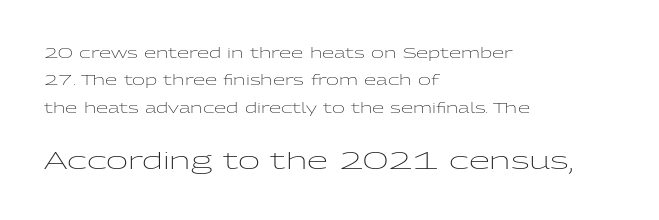
The image shows 24 px text type, upright; set left-aligned, loose line spacing (1.95x), normal letter spacing, not underlined; the second (bottom) block is 1.71x larger.
